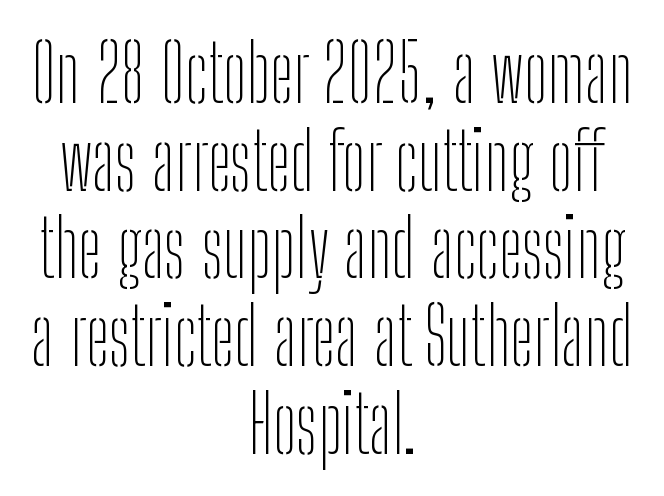
The rag falls on both sides of this text block equally. The font is comparable to plain body text, perhaps lighter. Here the designer chose a conventional face with non-uniform glyph widths. Posture: straight, roman, zero tilt. These lines keep a tight, regular rhythm from letter to letter.
